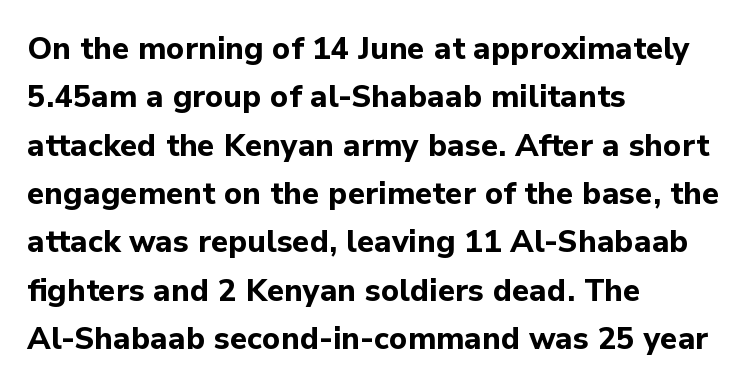
The image shows 31 px bold sans-serif type, upright; set left-aligned, normal line spacing (1.56x), normal letter spacing, not underlined; low stroke contrast and a medium x-height.
